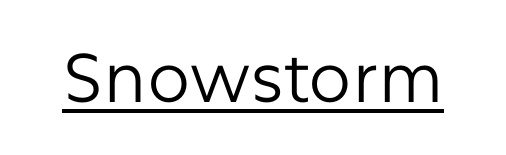
{"serif": "no", "italic": "no", "bold": "no", "weight": "regular", "width": "normal", "stroke_contrast": "low", "x_height": "medium", "monospaced": "no", "underline": "yes", "letter_spacing": "normal", "letter_spacing_em": 0.0, "glyph_px": 69}
